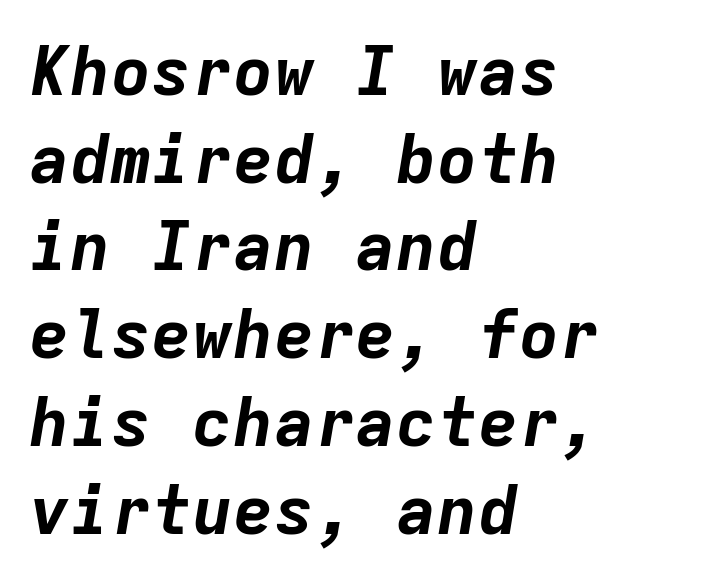
Q: Is the text bold? A: Yes.
Q: Is the text italic (slanted)? A: Yes, it leans right by about 9 degrees.
Q: Is the text underlined? A: No.
Q: How is the paragraph aligned? A: Left-aligned.
Q: Is the spacing between letters normal or unusually wide? A: Normal.
Q: Is the spacing between lines tight, normal or loose? A: Normal.
Q: Width (condensed, normal, or wide)? A: Normal.
Q: Stroke contrast? A: Low.
Q: x-height? A: Medium.
Q: Monospaced? A: Yes.
